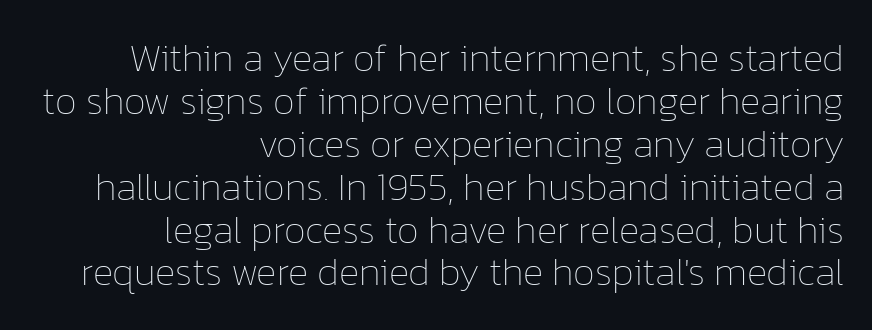
The image shows 39 px thin type, upright; set right-aligned, tight line spacing (1.1x), normal letter spacing, not underlined; low stroke contrast and a medium x-height.
